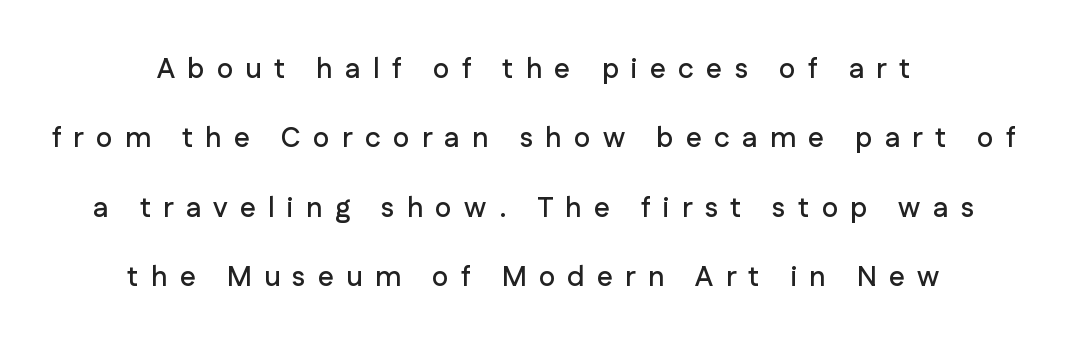
Q: Is the text italic (slanted)? A: No, it is upright.
Q: Is the typeface a serif or a sans-serif typeface? A: Sans-serif.
Q: Is the text underlined? A: No.
Q: How is the paragraph aligned? A: Centered.
Q: Is the spacing between letters normal or unusually wide? A: Unusually wide.
Q: Is the spacing between lines tight, normal or loose? A: Loose.
Q: Width (condensed, normal, or wide)? A: Normal.
Q: Stroke contrast? A: Low.
Q: x-height? A: Medium.
Q: Monospaced? A: No.
